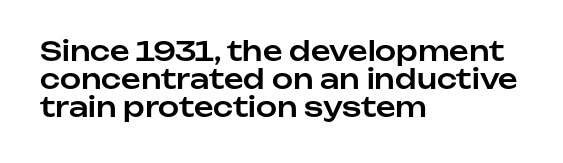
{"italic": "no", "underline": "no", "align": "left", "line_spacing": "tight", "line_spacing_ratio": 1.04, "letter_spacing": "normal", "letter_spacing_em": 0.0, "glyph_px": 27}
